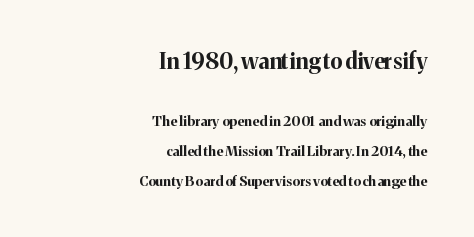
Q: Is the text bold? A: Yes.
Q: Is the text italic (slanted)? A: No, it is upright.
Q: Is the text underlined? A: No.
Q: How is the paragraph aligned? A: Right-aligned.
Q: Is the spacing between letters normal or unusually wide? A: Normal.
Q: Is the spacing between lines tight, normal or loose? A: Loose.
Q: Which block of text is set in a larger size, the first (top) or the second (bottom)? A: The first (top) one.
